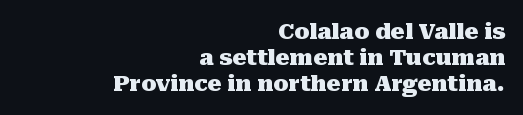
Q: Is the text bold? A: Yes.
Q: Is the text italic (slanted)? A: No, it is upright.
Q: Is the text underlined? A: No.
Q: How is the paragraph aligned? A: Right-aligned.
Q: Is the spacing between letters normal or unusually wide? A: Normal.
